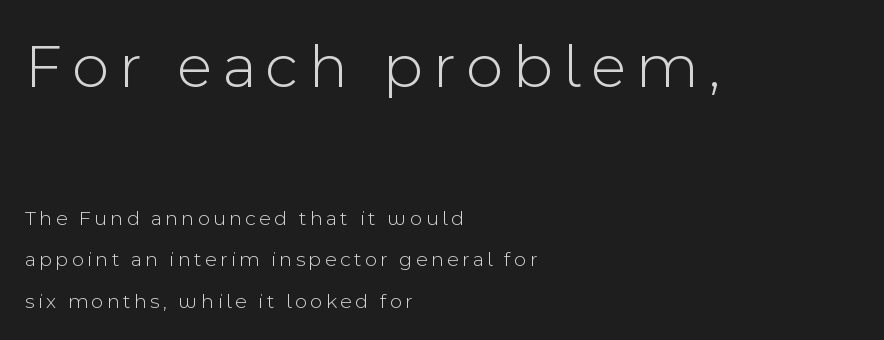
{"serif": "no", "italic": "no", "bold": "no", "weight": "light", "width": "normal", "x_height": "medium", "monospaced": "no", "underline": "no", "align": "left", "line_spacing": "loose", "line_spacing_ratio": 1.99, "larger_block": "first", "size_ratio": 3.05, "glyph_px": 64}
